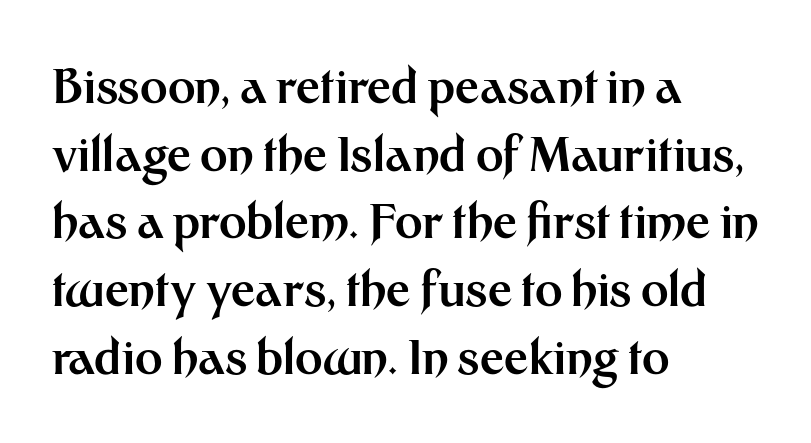
It's the straight-up-and-down kind of type. The text block is weighted toward the left margin, trailing off unevenly rightward. Is this a fixed-width face? No — the glyphs have proportional, varying widths. Bare-footed words on every line. Students, this is bold: see how much ink each stroke carries. Vertically, the passage feels balanced, rows spaced as you'd expect.
